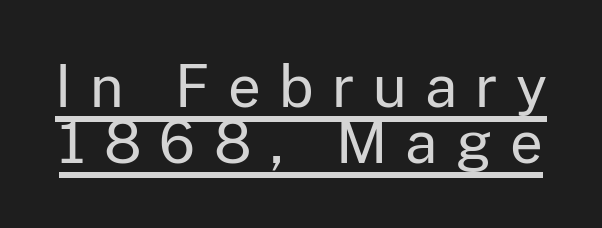
Q: Is the text bold? A: No.
Q: Is the text italic (slanted)? A: No, it is upright.
Q: Is the typeface a serif or a sans-serif typeface? A: Sans-serif.
Q: Is the text underlined? A: Yes.
Q: Is the spacing between letters normal or unusually wide? A: Unusually wide.
Q: Is the spacing between lines tight, normal or loose? A: Tight.
Q: Width (condensed, normal, or wide)? A: Normal.
Q: Stroke contrast? A: Low.
Q: x-height? A: Medium.
Q: Monospaced? A: No.
